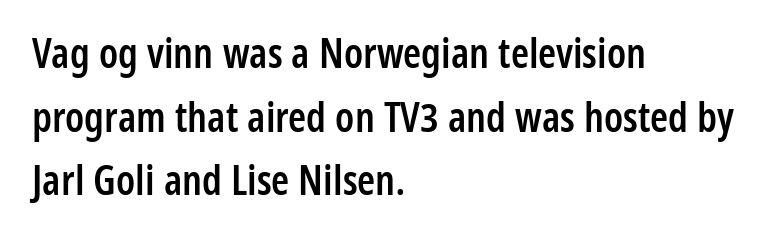
{"serif": "no", "italic": "no", "bold": "semi", "weight": "semibold", "width": "condensed", "stroke_contrast": "low", "x_height": "medium", "monospaced": "no", "underline": "no", "align": "left", "line_spacing": "normal", "line_spacing_ratio": 1.55, "letter_spacing": "normal", "letter_spacing_em": 0.0, "glyph_px": 41}
